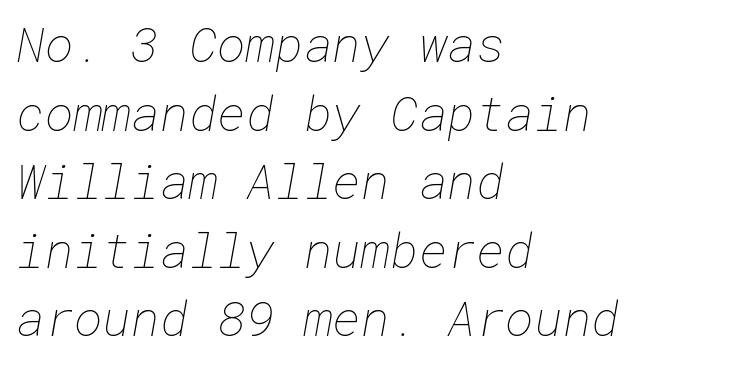
The image shows 49 px thin type; set left-aligned, normal line spacing (1.4x), normal letter spacing, not underlined; low stroke contrast and a medium x-height.
